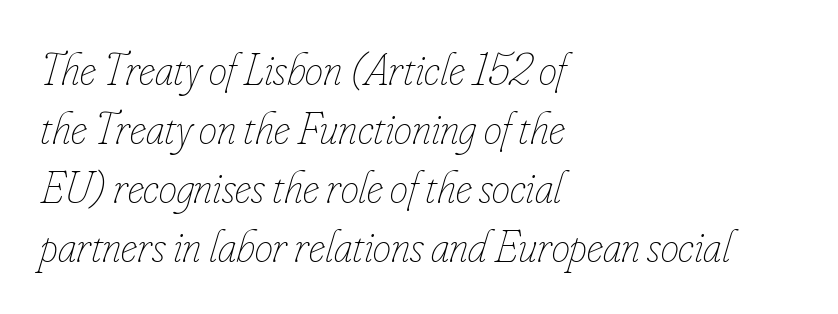
{"italic": "yes", "lean": "right", "slant_degrees": 16, "bold": "no", "weight": "thin", "width": "condensed", "stroke_contrast": "low", "x_height": "small", "monospaced": "no", "underline": "no", "align": "left", "line_spacing": "normal", "line_spacing_ratio": 1.28, "letter_spacing": "normal", "letter_spacing_em": 0.0, "glyph_px": 46}
